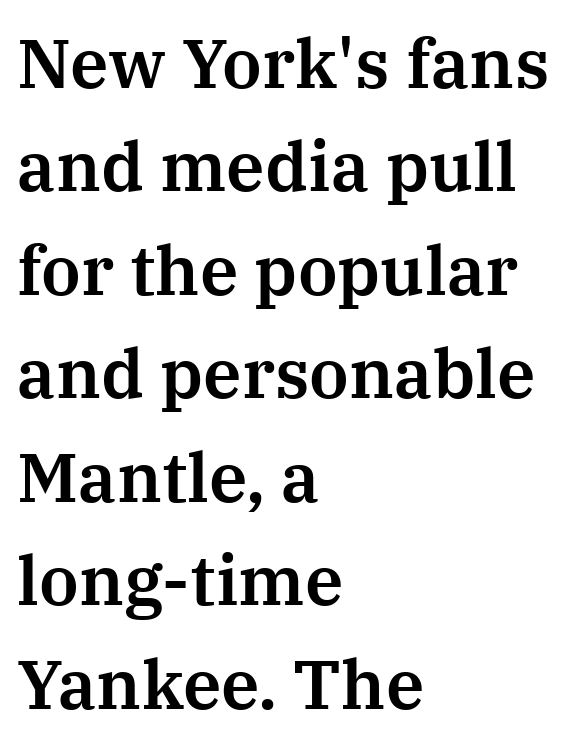
The image shows 69 px serif type, upright; set left-aligned, normal line spacing (1.5x), normal letter spacing, not underlined; medium stroke contrast and a medium x-height.
